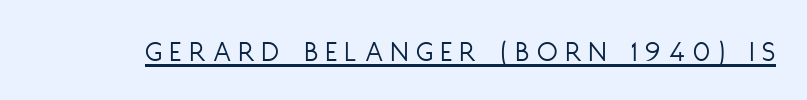
The face used here is proportionally spaced, like ordinary book or web type. Is there any slant? The stems are plumb. Somebody hit Ctrl+U on this one — the words are underlined. Inter-character spacing is expanded well beyond the font's built-in metrics. The rendering shows plain stroke endings on the letterforms — a sans-serif design.
